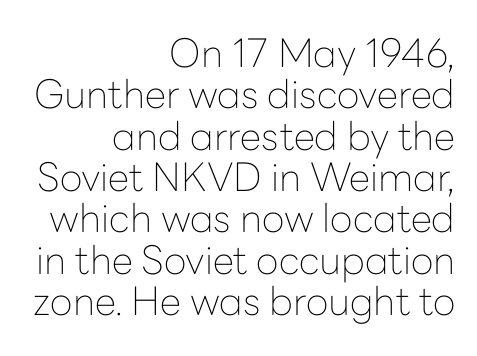
Short and long lines alike share a common ending point at right. Style check: upright. This block would grow much taller if given ordinary leading; it's compressed now. Observe the ordinary spacing: letters are neighbours, not strangers.
